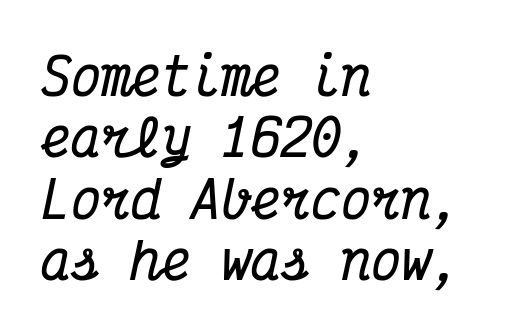
The passage shown is not underscored anywhere. Italic: yes, the glyphs are oblique. The face used here is monospaced, like something from a code editor. Spacing between characters is what you'd get straight out of the box.
